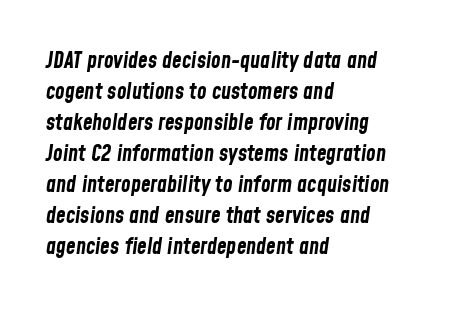
{"italic": "yes", "lean": "right", "slant_degrees": 8, "bold": "yes", "underline": "no", "align": "left", "line_spacing": "normal", "line_spacing_ratio": 1.41, "letter_spacing": "normal", "letter_spacing_em": 0.0, "glyph_px": 22}
